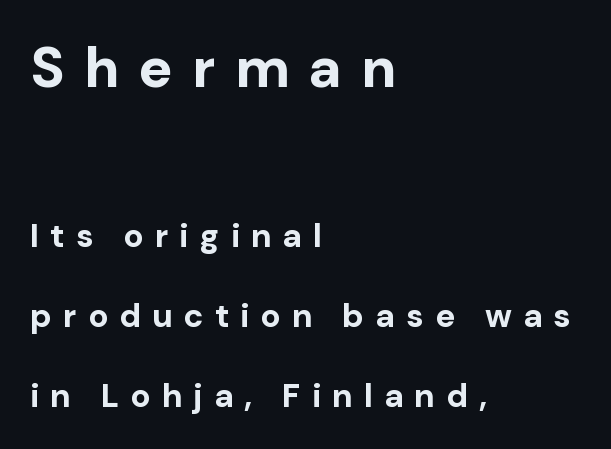
{"serif": "no", "italic": "no", "bold": "yes", "weight": "bold", "width": "normal", "stroke_contrast": "low", "x_height": "medium", "monospaced": "no", "underline": "no", "align": "left", "line_spacing": "loose", "line_spacing_ratio": 2.43, "letter_spacing": "wide", "letter_spacing_em": 0.34, "larger_block": "first", "size_ratio": 1.73, "glyph_px": 57}
